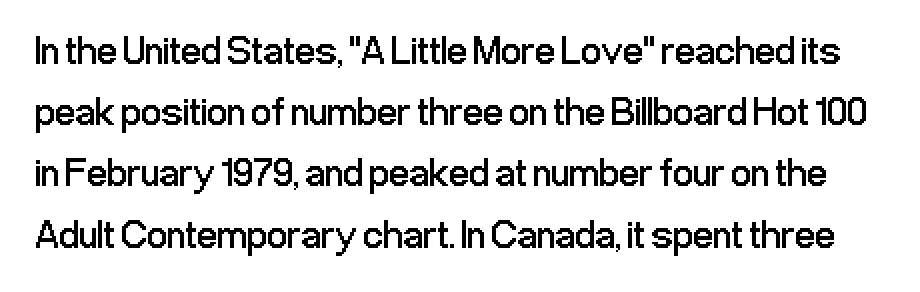
{"serif": "no", "italic": "no", "bold": "no", "weight": "regular", "width": "condensed", "stroke_contrast": "low", "x_height": "medium", "monospaced": "no", "underline": "no", "line_spacing": "normal", "line_spacing_ratio": 1.53, "letter_spacing": "normal", "letter_spacing_em": 0.0, "glyph_px": 40}
